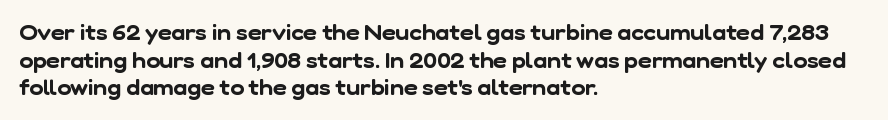
Any mark beneath the type? The region is blank. Does the copy run flush right? No — it runs flush left. Vertically, the passage feels balanced, rows spaced as you'd expect. Does extra space separate the letters? No, they use regular spacing.
